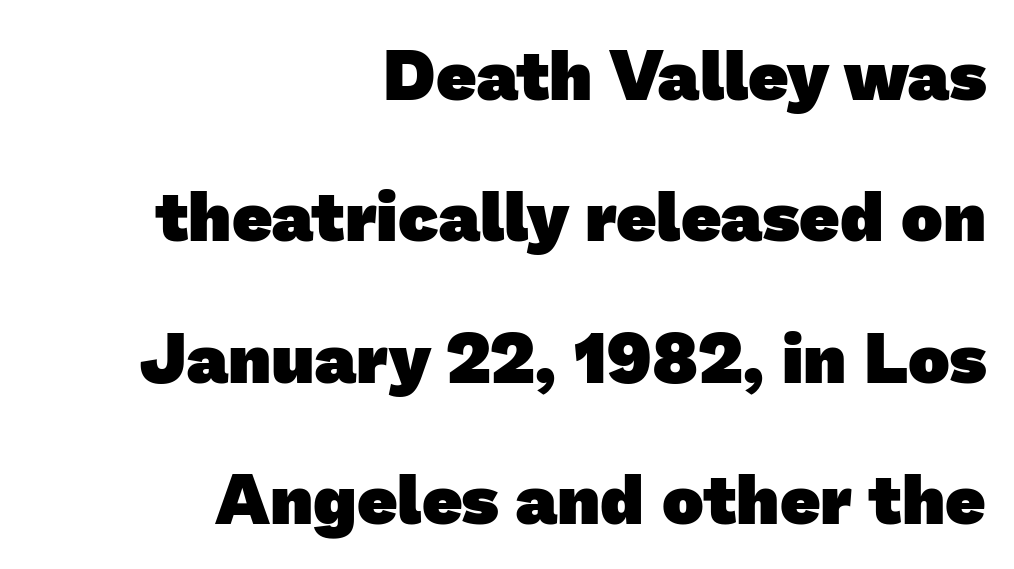
The image shows 70 px heavy sans-serif type; set right-aligned, loose line spacing (2.02x), normal letter spacing, not underlined; low stroke contrast and a medium x-height.
